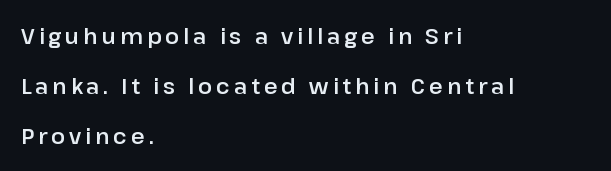
The image shows 21 px text type, upright; set left-aligned, loose line spacing (2.37x), not underlined.
